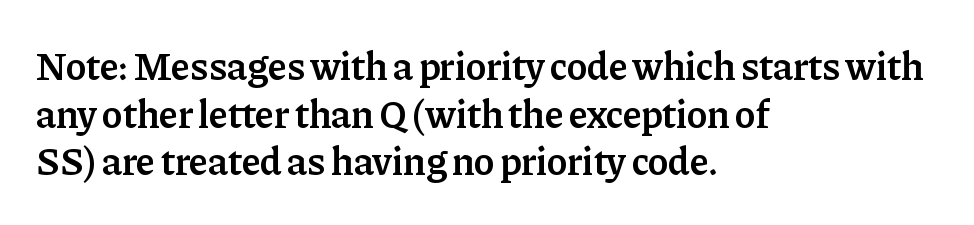
Looks like regular typesetting: each glyph gets only the width it needs. A fair bit of extra ink — the face is semibold, not bold. Standard letterfit; no display-style spreading of the glyphs. These lines are composed in type with serifs. Check the space under the baseline: it is left empty. Does the lettering tilt? It doesn't — this is upright.
